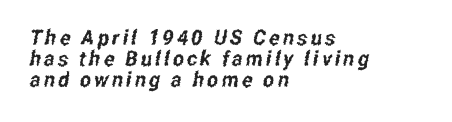
Q: Is the text underlined? A: No.
Q: How is the paragraph aligned? A: Left-aligned.
Q: Is the spacing between lines tight, normal or loose? A: Tight.
